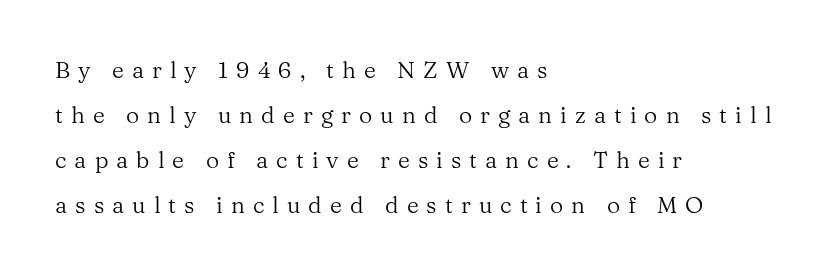
Every character sits straight up, as roman type does. Visually the block forms a straight wall on the left and a jagged coastline on the right. The passage shown stacks its lines with a broad gap. The letterforms stand isolated, each surrounded by extra space. Honestly, there is no underline to notice here at all.
